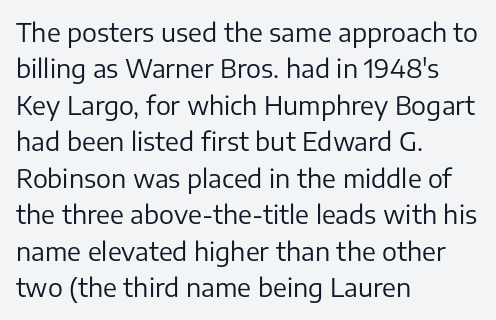
The image shows 25 px text type, upright; set left-aligned, normal line spacing (1.46x), normal letter spacing, not underlined.
